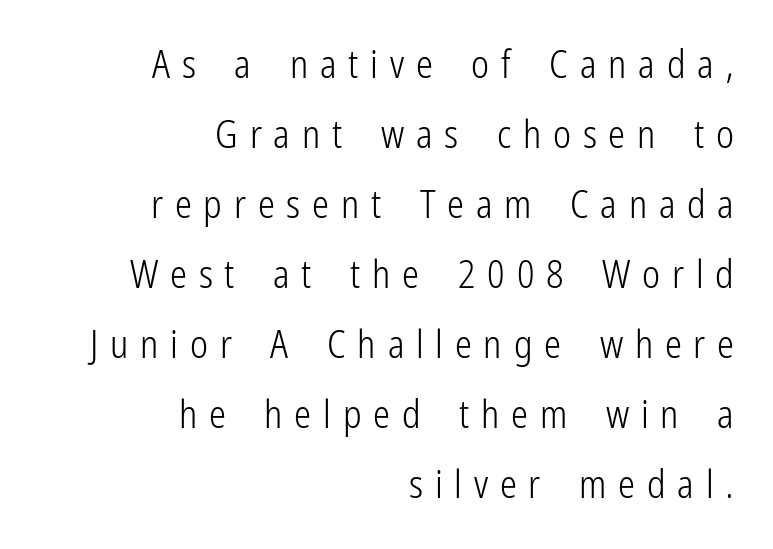
{"serif": "no", "italic": "no", "bold": "no", "weight": "light", "width": "condensed", "stroke_contrast": "low", "x_height": "medium", "monospaced": "no", "underline": "no", "align": "right", "line_spacing_ratio": 1.84, "letter_spacing": "wide", "letter_spacing_em": 0.31, "glyph_px": 38}
